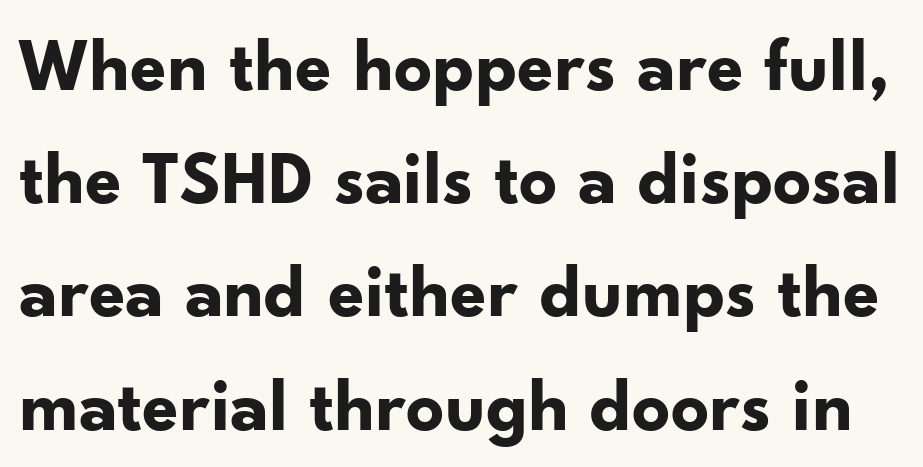
Q: Is the text bold? A: Yes.
Q: Is the text italic (slanted)? A: No, it is upright.
Q: Is the typeface a serif or a sans-serif typeface? A: Sans-serif.
Q: Is the text underlined? A: No.
Q: Is the spacing between letters normal or unusually wide? A: Normal.
Q: Is the spacing between lines tight, normal or loose? A: Normal.
Q: Width (condensed, normal, or wide)? A: Normal.
Q: Stroke contrast? A: Low.
Q: x-height? A: Small.
Q: Monospaced? A: No.
